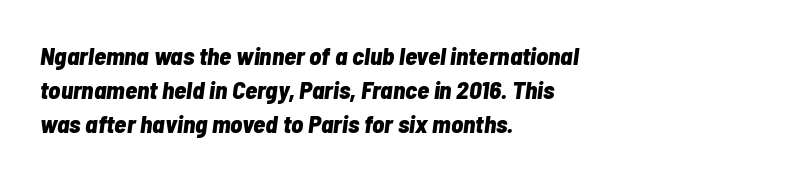
{"italic": "yes", "lean": "right", "slant_degrees": 7, "bold": "yes", "underline": "no", "align": "left", "line_spacing": "normal", "line_spacing_ratio": 1.36, "letter_spacing": "normal", "letter_spacing_em": 0.0, "glyph_px": 25}
